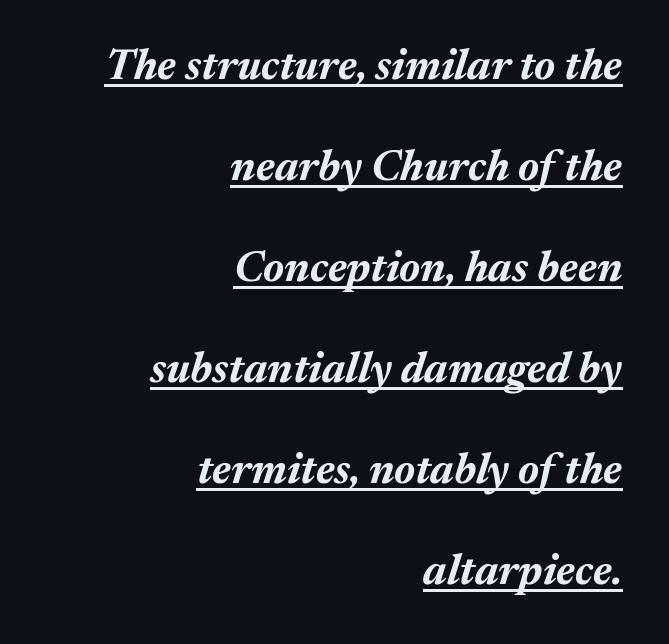
Heavy-handed strokes throughout: this text is bold. Line ends are locked; line starts wander. The string is rendered with underlining switched on. Think of a printed novel: that variable character pitch is what you see here. Does extra space separate the letters? No, they use regular spacing. The rendering uses a large line-height, opening up the rows.
